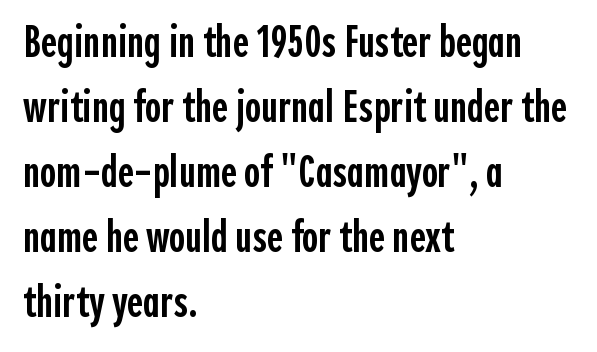
The image shows 44 px semibold, condensed sans-serif type, upright; set left-aligned, normal line spacing (1.48x), normal letter spacing, not underlined; a medium x-height.
